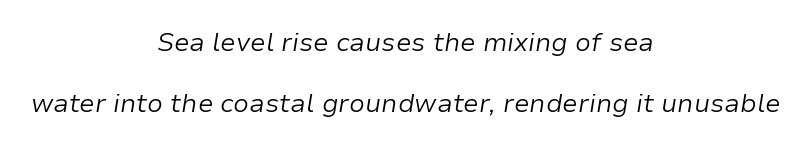
The image shows 26 px text type, italic (leaning right); set centered, loose line spacing (2.33x), normal letter spacing, not underlined.
